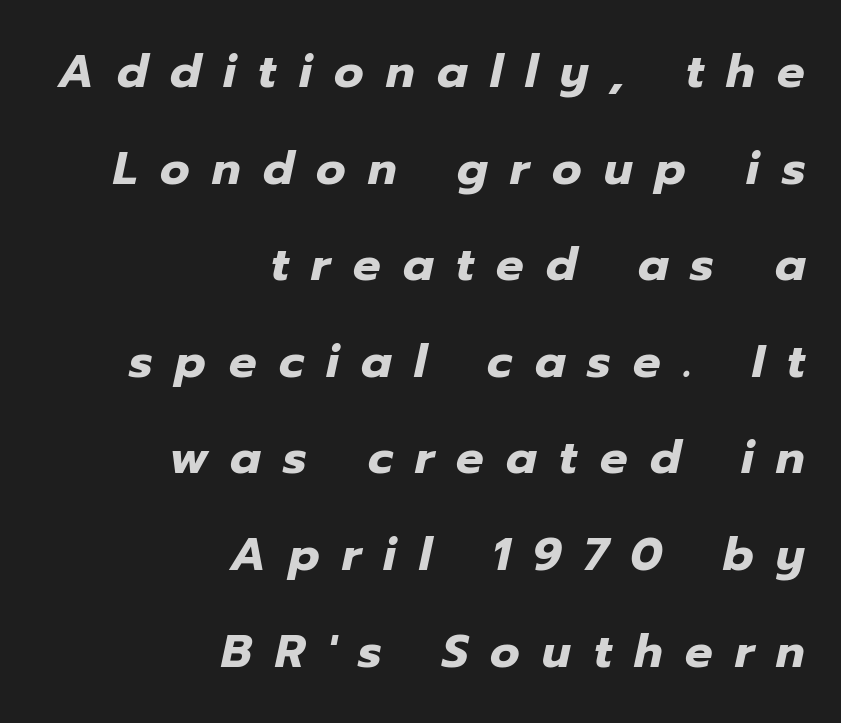
The image shows 46 px heavy type, italic (leaning right); set right-aligned, loose line spacing (2.1x), unusually wide letter spacing (+0.49 em), not underlined; low stroke contrast and a medium x-height.
